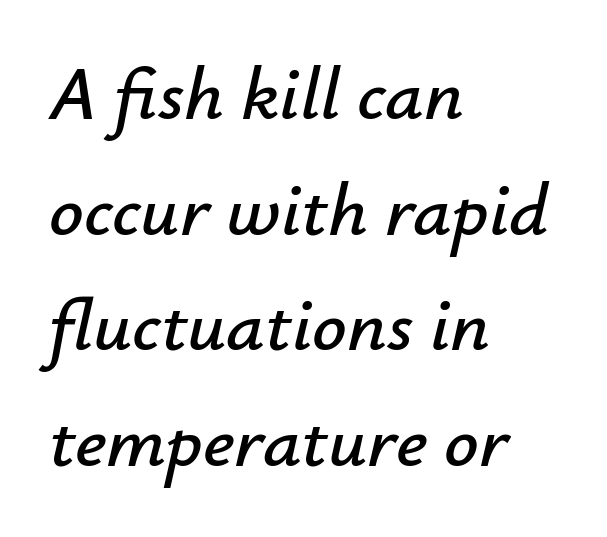
Q: Is the text italic (slanted)? A: Yes, it leans right by about 12 degrees.
Q: Is the text underlined? A: No.
Q: How is the paragraph aligned? A: Left-aligned.
Q: Is the spacing between letters normal or unusually wide? A: Normal.
Q: Is the spacing between lines tight, normal or loose? A: Normal.
Q: Width (condensed, normal, or wide)? A: Normal.
Q: Stroke contrast? A: Low.
Q: x-height? A: Small.
Q: Monospaced? A: No.
